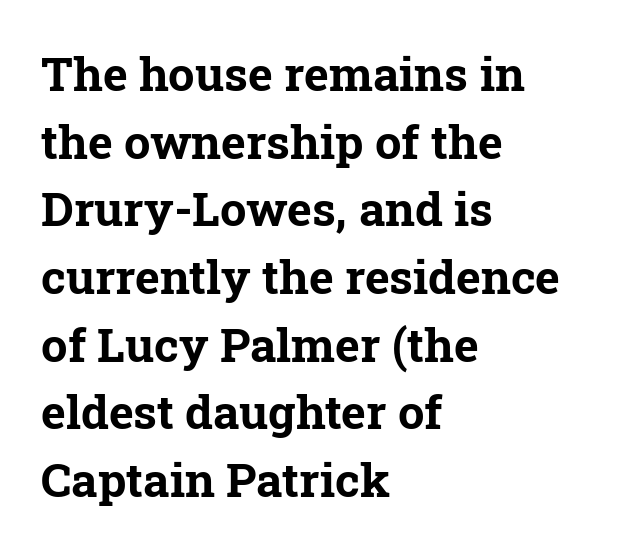
{"serif": "yes", "italic": "no", "bold": "yes", "weight": "bold", "width": "normal", "stroke_contrast": "low", "x_height": "medium", "monospaced": "no", "underline": "no", "align": "left", "line_spacing": "normal", "line_spacing_ratio": 1.44, "letter_spacing": "normal", "letter_spacing_em": 0.0, "glyph_px": 47}
